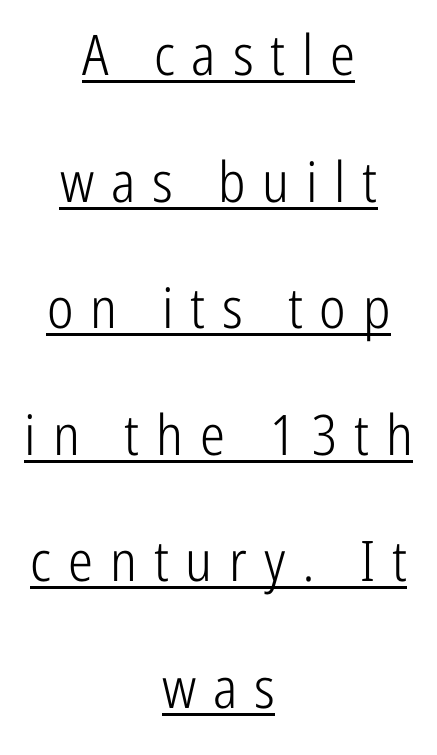
The image shows 56 px light, condensed sans-serif type, upright; set centered, loose line spacing (2.26x), unusually wide letter spacing (+0.3 em), underlined; low stroke contrast and a medium x-height.
